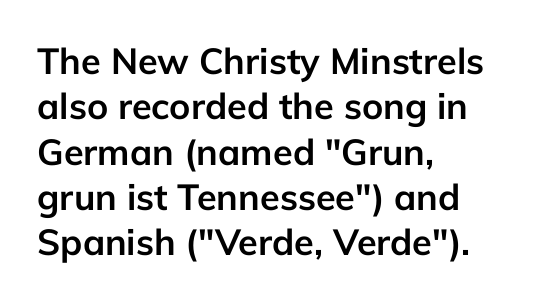
{"serif": "no", "italic": "no", "bold": "yes", "weight": "semibold", "width": "normal", "stroke_contrast": "low", "x_height": "medium", "monospaced": "no", "underline": "no", "align": "left", "line_spacing": "normal", "line_spacing_ratio": 1.26, "letter_spacing": "normal", "letter_spacing_em": 0.0, "glyph_px": 36}
